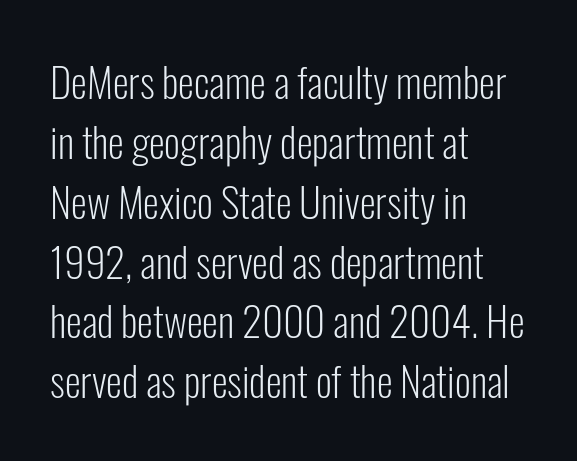
The image shows 41 px light, condensed sans-serif type, upright; set left-aligned, normal line spacing (1.46x), normal letter spacing, not underlined; low stroke contrast and a medium x-height.
